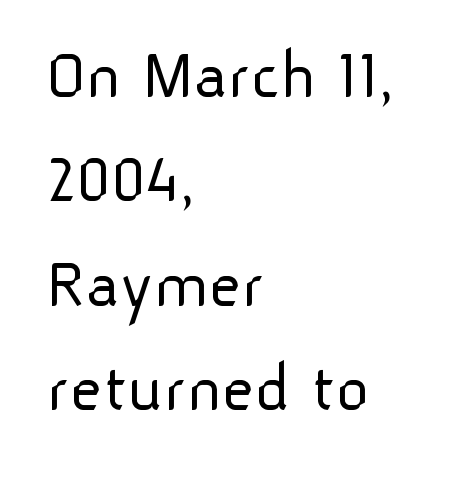
Q: Is the text bold? A: No.
Q: Is the text italic (slanted)? A: No, it is upright.
Q: Is the typeface a serif or a sans-serif typeface? A: Sans-serif.
Q: Is the text underlined? A: No.
Q: How is the paragraph aligned? A: Left-aligned.
Q: Is the spacing between letters normal or unusually wide? A: Normal.
Q: Is the spacing between lines tight, normal or loose? A: Normal.
Q: Width (condensed, normal, or wide)? A: Normal.
Q: Stroke contrast? A: Low.
Q: x-height? A: Medium.
Q: Monospaced? A: No.
